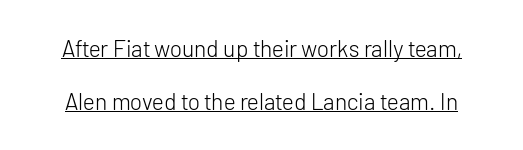
Each new line begins a long way beneath the previous one. Italic? Not at all — the glyphs are vertical. The gaps between neighbouring characters are ordinary and unremarkable. Heft: none added — not bold.
